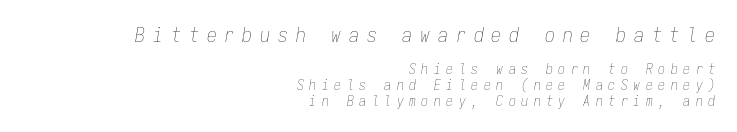
The image shows 20 px text type, italic (leaning right); set right-aligned, tight line spacing (1.12x), unusually wide letter spacing (+0.39 em), not underlined; the first (top) block is 1.43x larger.
